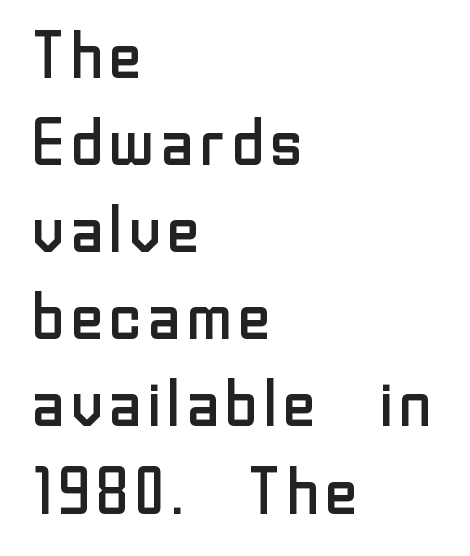
{"serif": "no", "italic": "no", "bold": "no", "weight": "regular", "width": "normal", "stroke_contrast": "low", "x_height": "medium", "monospaced": "no", "underline": "no", "align": "left", "line_spacing": "normal", "line_spacing_ratio": 1.32, "letter_spacing": "normal", "letter_spacing_em": 0.0, "glyph_px": 66}
